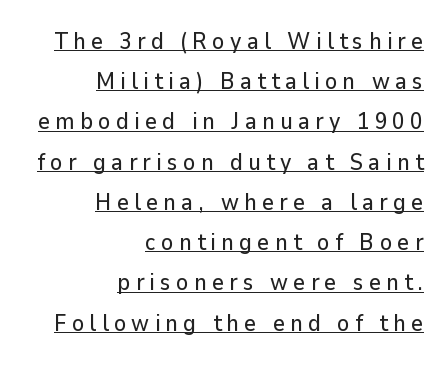
{"italic": "no", "underline": "yes", "align": "right", "line_spacing_ratio": 1.75, "letter_spacing": "wide", "letter_spacing_em": 0.23, "glyph_px": 23}
